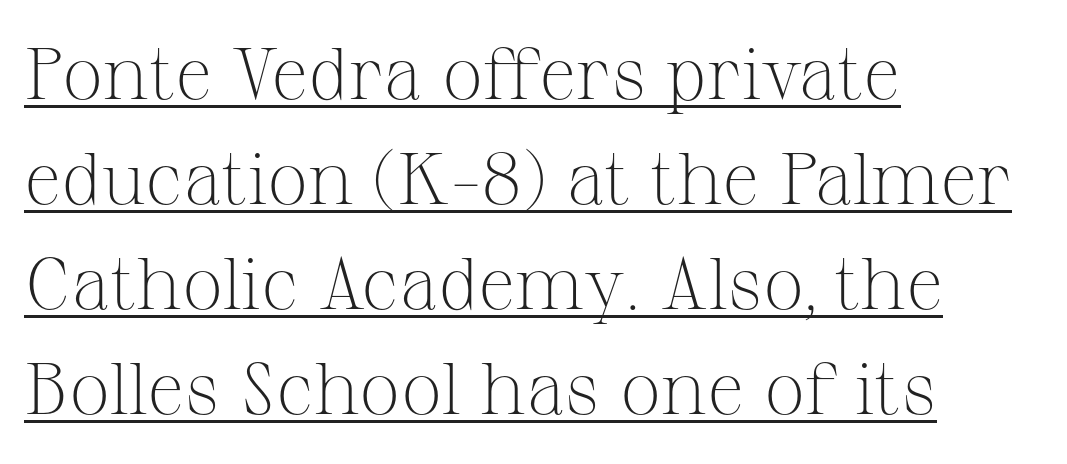
The image shows 73 px light serif type, upright; set left-aligned, normal line spacing (1.44x), normal letter spacing, underlined; medium stroke contrast and a medium x-height.
